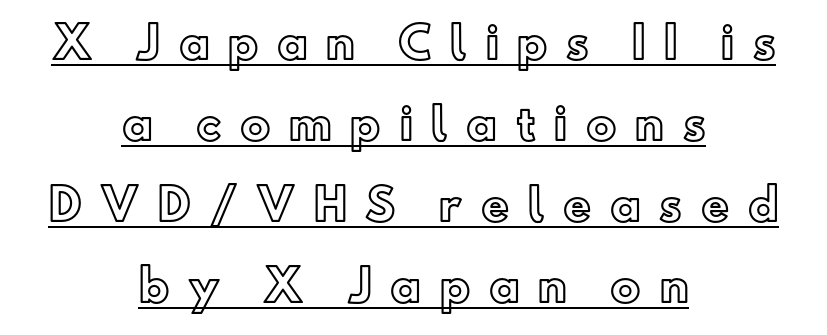
Q: Is the text italic (slanted)? A: No, it is upright.
Q: Is the text underlined? A: Yes.
Q: How is the paragraph aligned? A: Centered.
Q: Is the spacing between letters normal or unusually wide? A: Unusually wide.
Q: Width (condensed, normal, or wide)? A: Normal.
Q: x-height? A: Small.
Q: Monospaced? A: No.
